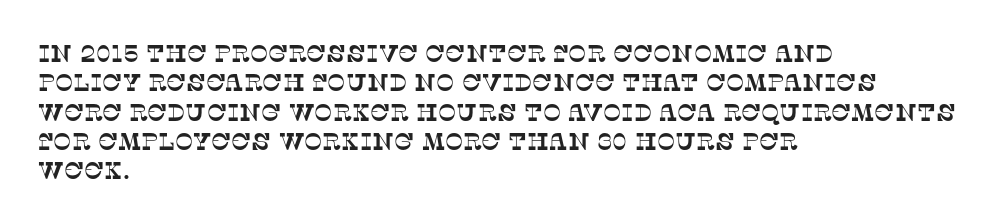
Q: Is the text underlined? A: No.
Q: How is the paragraph aligned? A: Left-aligned.
Q: Is the spacing between letters normal or unusually wide? A: Normal.
